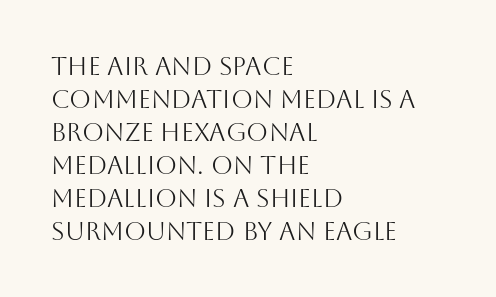
{"italic": "no", "bold": "no", "underline": "no", "align": "left", "line_spacing": "normal", "line_spacing_ratio": 1.32, "letter_spacing": "normal", "letter_spacing_em": 0.0, "glyph_px": 25}
